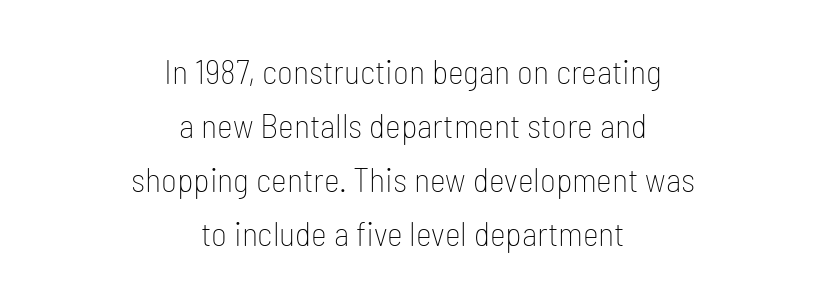
{"serif": "no", "italic": "no", "bold": "no", "weight": "thin", "width": "condensed", "stroke_contrast": "low", "x_height": "medium", "monospaced": "no", "underline": "no", "align": "center", "line_spacing": "normal", "line_spacing_ratio": 1.59, "letter_spacing": "normal", "letter_spacing_em": 0.0, "glyph_px": 34}
